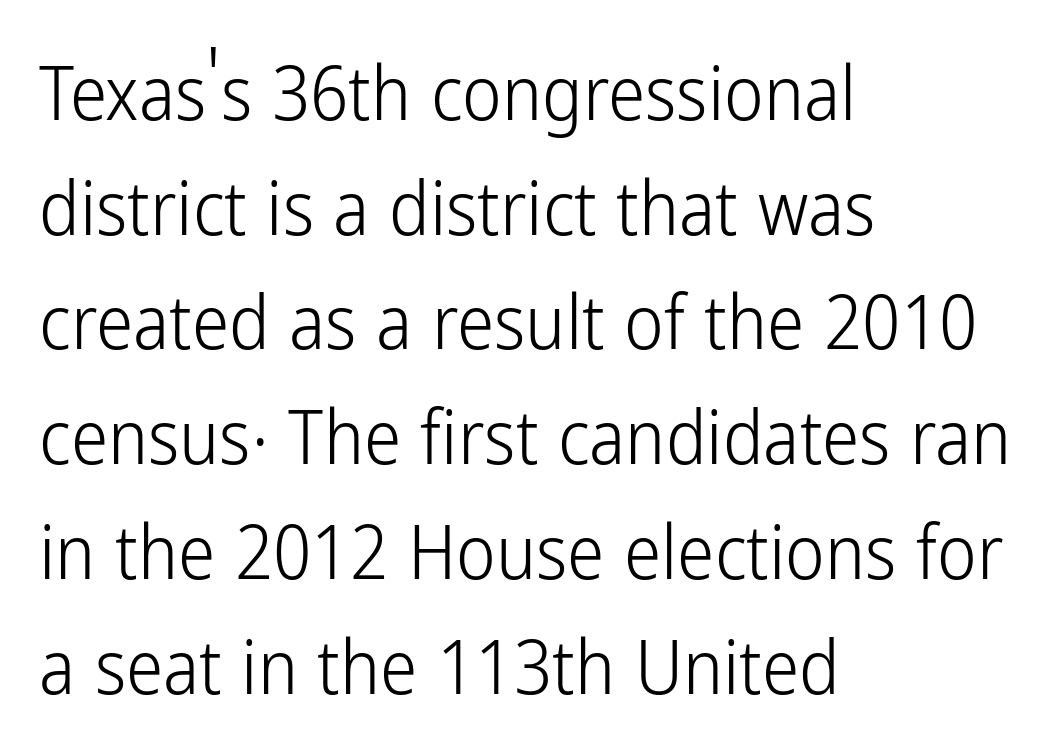
A student would call this left alignment; a typographer would say flush left, rag right. Unlike italic type, these characters show no tilt at all. The characters display no serif detailing; their extremities are plain. Leading: standard. These lines are rendered in a variable-pitch font. The tracking reads as untouched default to a designer's eye.
